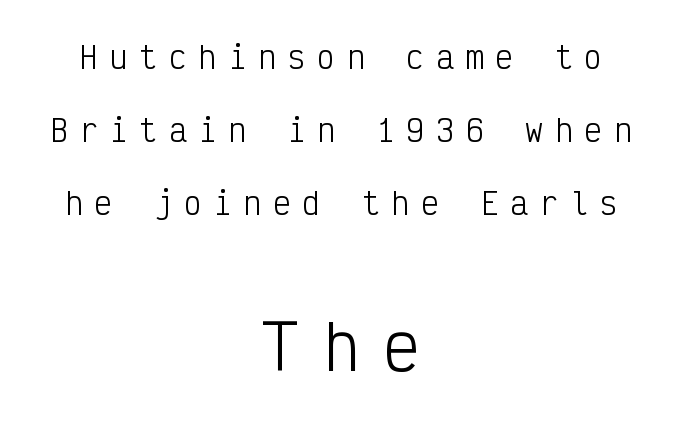
Q: Is the text bold? A: No.
Q: Is the text italic (slanted)? A: No, it is upright.
Q: Is the typeface a serif or a sans-serif typeface? A: Sans-serif.
Q: Is the text underlined? A: No.
Q: How is the paragraph aligned? A: Centered.
Q: Is the spacing between letters normal or unusually wide? A: Unusually wide.
Q: Is the spacing between lines tight, normal or loose? A: Loose.
Q: Which block of text is set in a larger size, the first (top) or the second (bottom)? A: The second (bottom) one.
Q: Width (condensed, normal, or wide)? A: Condensed.
Q: Stroke contrast? A: Low.
Q: x-height? A: Medium.
Q: Monospaced? A: Yes.
